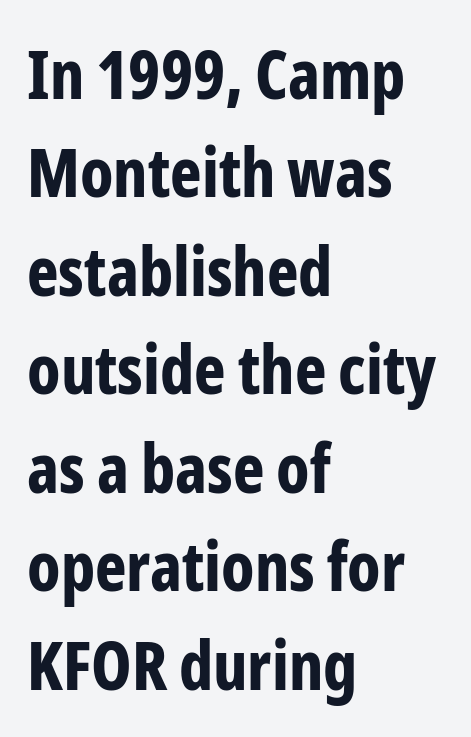
The image shows 67 px bold, condensed sans-serif type, upright; set left-aligned, normal line spacing (1.47x), normal letter spacing, not underlined; low stroke contrast and a medium x-height.
